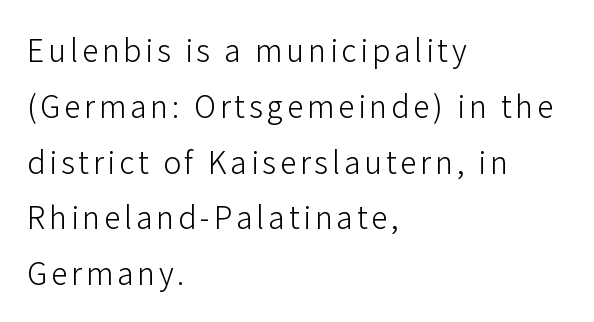
{"serif": "no", "italic": "no", "bold": "no", "weight": "light", "width": "normal", "stroke_contrast": "low", "x_height": "medium", "monospaced": "no", "underline": "no", "align": "left", "line_spacing_ratio": 1.86, "glyph_px": 30}
